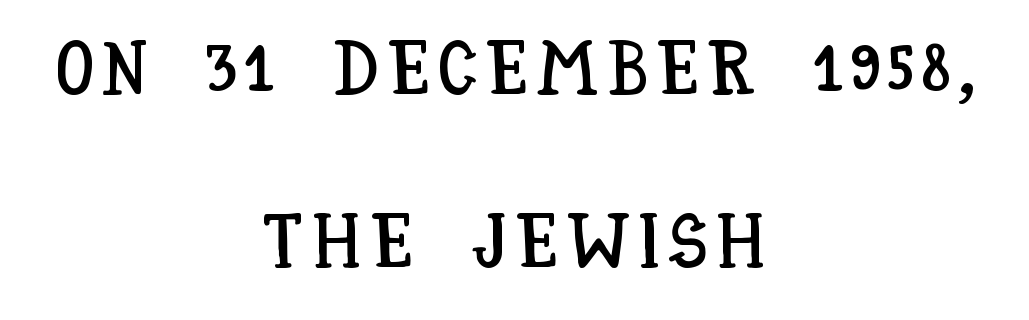
Q: Is the text italic (slanted)? A: No, it is upright.
Q: Is the text underlined? A: No.
Q: How is the paragraph aligned? A: Centered.
Q: Is the spacing between lines tight, normal or loose? A: Loose.
Q: Width (condensed, normal, or wide)? A: Condensed.
Q: Stroke contrast? A: Low.
Q: x-height? A: Large.
Q: Monospaced? A: No.
